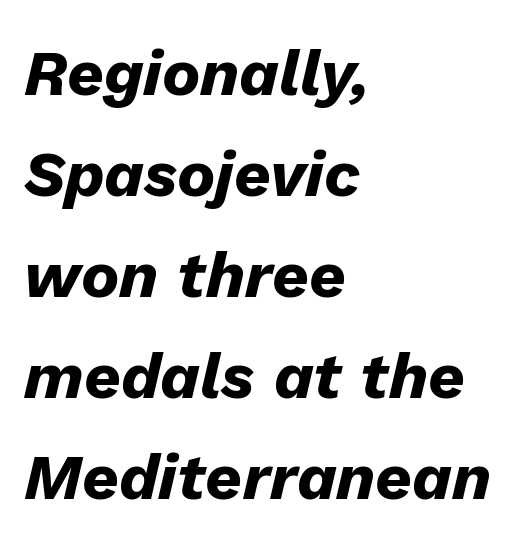
The image shows 64 px heavy type, italic (leaning right); set left-aligned, normal line spacing (1.58x), normal letter spacing, not underlined; low stroke contrast and a medium x-height.
